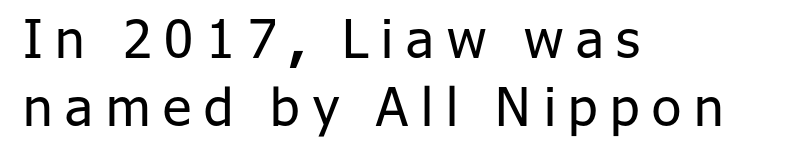
{"serif": "no", "italic": "no", "bold": "no", "weight": "regular", "width": "normal", "stroke_contrast": "low", "x_height": "medium", "monospaced": "no", "underline": "no", "align": "left", "line_spacing": "normal", "line_spacing_ratio": 1.28, "letter_spacing": "wide", "letter_spacing_em": 0.24, "glyph_px": 53}
